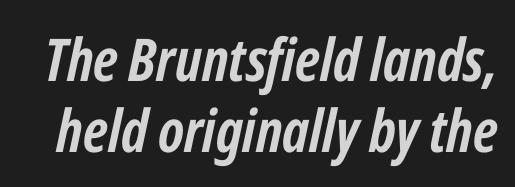
These lines are rendered in a variable-pitch font. Emphasis-style slanted type is in use. A bare baseline throughout the passage. Strokes here are thick enough to call this a true bold.
